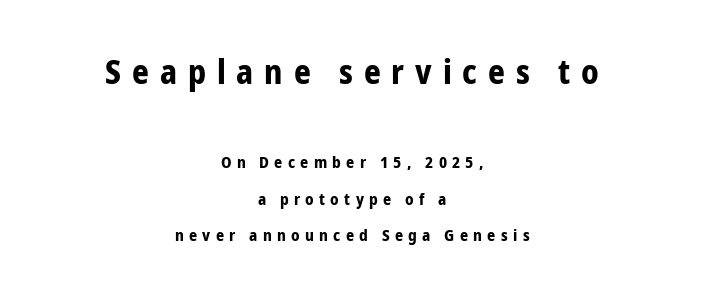
{"serif": "no", "italic": "no", "bold": "yes", "weight": "bold", "width": "condensed", "stroke_contrast": "low", "x_height": "medium", "monospaced": "no", "underline": "no", "align": "center", "line_spacing": "loose", "line_spacing_ratio": 2.29, "letter_spacing": "wide", "letter_spacing_em": 0.33, "larger_block": "first", "size_ratio": 2.06, "glyph_px": 33}
